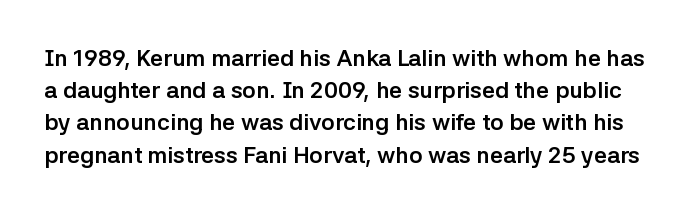
Any mark beneath the type? The region is blank. Italic? Not at all — the glyphs are vertical. The rendering uses a bold face; every stroke is thick and dark. The vertical gap from one line to the next is medium.
